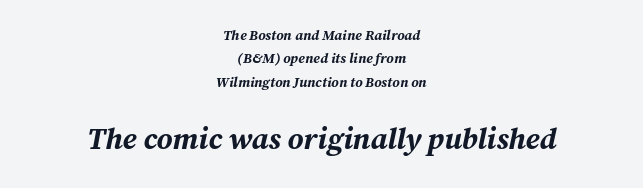
The letters sit at their default tracking, neither squeezed nor spread. The block sitting lower on the canvas is the one with enlarged characters. The whole block is typeset with a tilt. Think of a printed novel: that variable character pitch is what you see here.
